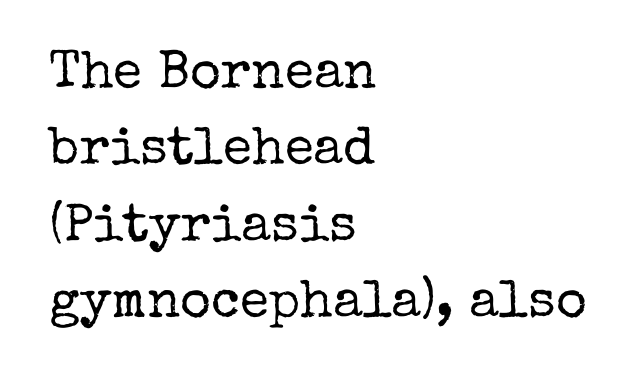
In CSS terms this would be text-align: left. The area under the type is left untouched. Unlike italic type, these characters show no tilt at all. Proportional: the letters do not fall into vertical columns. Notice how descenders clear the ascenders below comfortably — that's standard leading.
